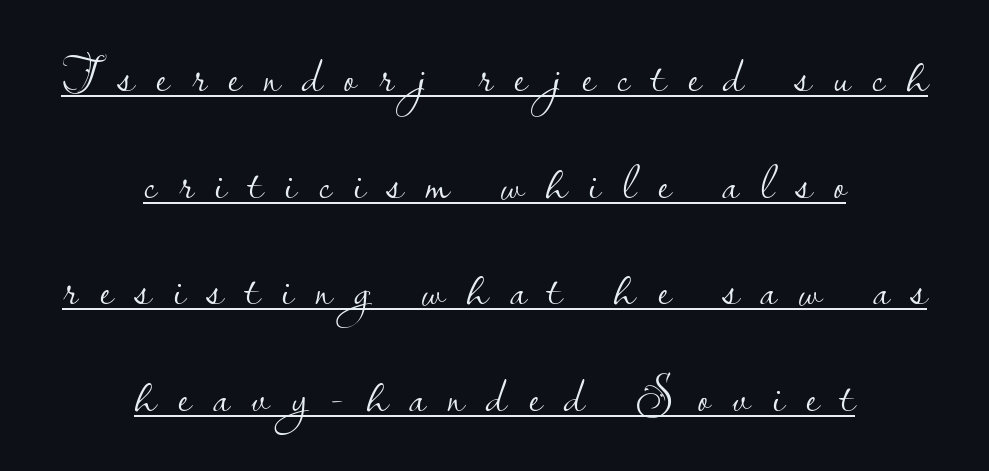
The image shows 51 px light sans-serif type; set centered, loose line spacing (2.09x), unusually wide letter spacing (+0.43 em), underlined; low stroke contrast and a small x-height.
